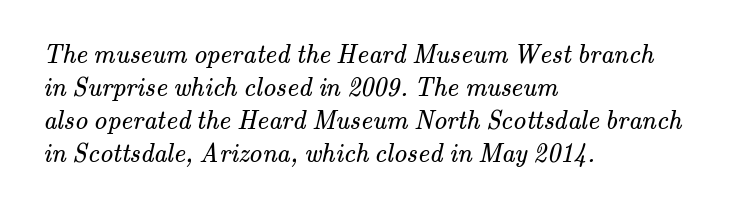
The image shows 26 px text type; set left-aligned, normal line spacing (1.27x), normal letter spacing, not underlined.
